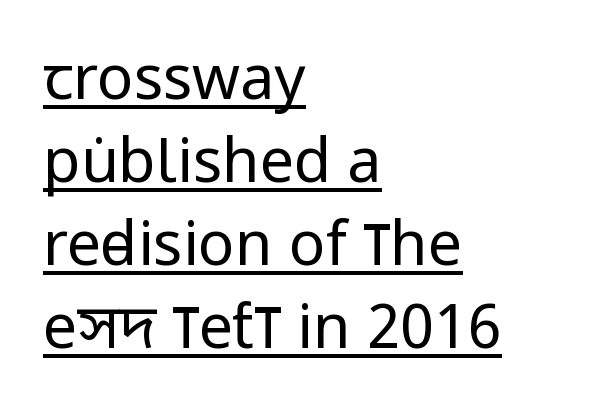
The letters look calm and open, with moderate or lighter stems. Varying glyph widths throughout — classic text-font behaviour. Line spacing here is normal. This rendering uses left alignment, leaving the right contour irregular. The sample's only ornament is a line tracing under the words.
